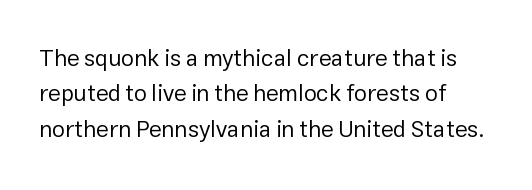
Q: Is the text bold? A: No.
Q: Is the text italic (slanted)? A: No, it is upright.
Q: Is the text underlined? A: No.
Q: How is the paragraph aligned? A: Left-aligned.
Q: Is the spacing between letters normal or unusually wide? A: Normal.
Q: Is the spacing between lines tight, normal or loose? A: Normal.
